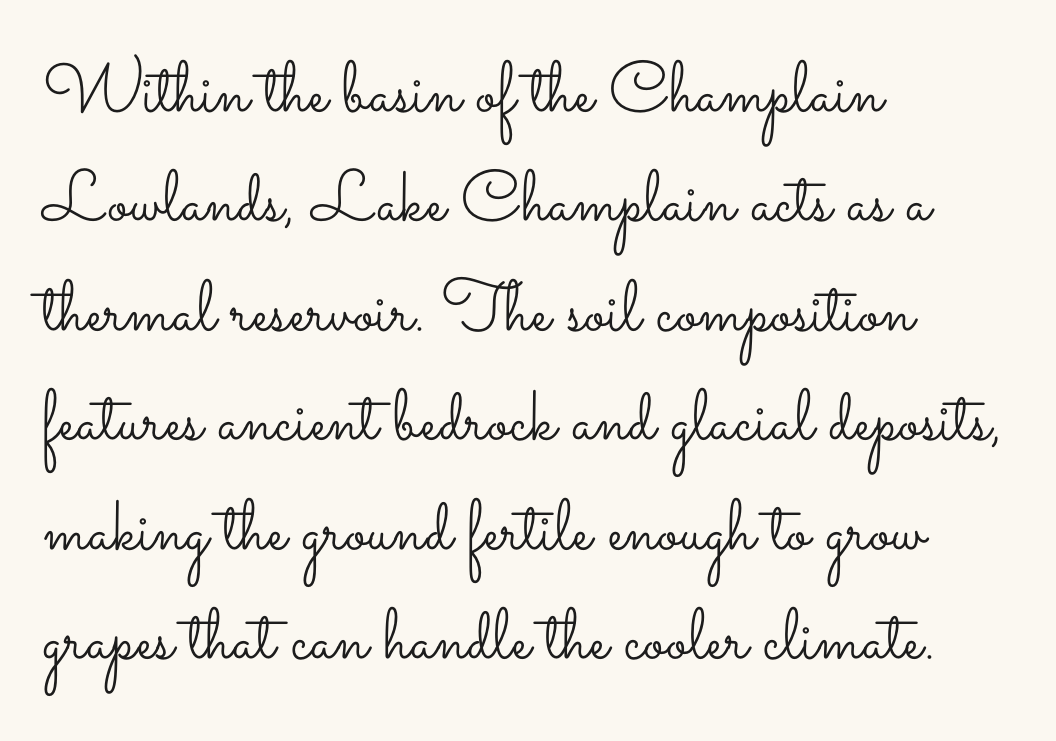
Letter spacing: default. Typeset ragged right — the left edge is the straight one. This reads as an unemphasized weight, regular at the heaviest. The foot of each line stays bare and open. Each new line begins a customary step beneath the previous one.
